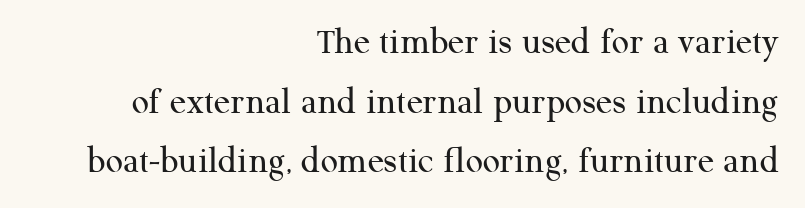
A typesetter would call this proportional, since set widths differ per character. Nobody drew a line under any word here. The typesetter chose a ragged-left arrangement here. Type style note: has serifs.
